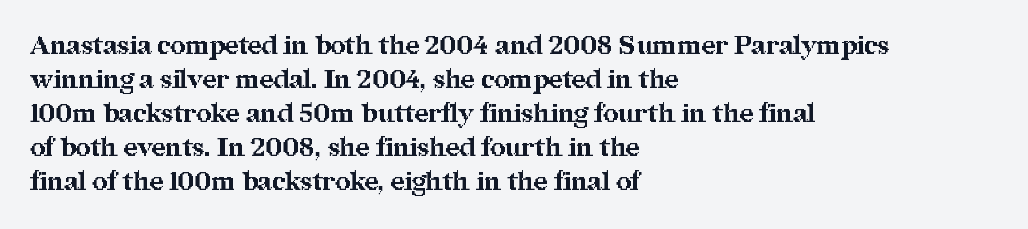
Typeset ragged right — the left edge is the straight one. Words float on clear page, feet unadorned. Vertically, the passage feels balanced, rows spaced as you'd expect. This sample uses plain, unmodified letter spacing. Summary of weight: heavy, a full bold. Characters remain perfectly vertical along every line.
